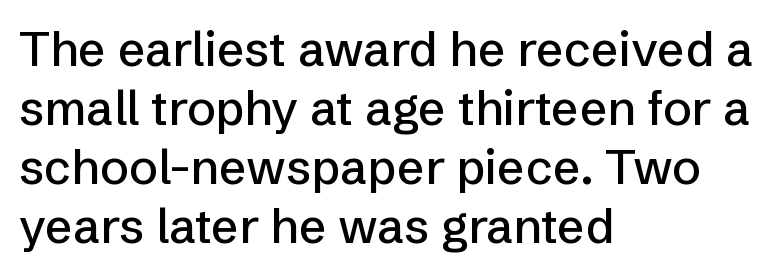
In terms of letterspacing, this is plain default setting. Are there feet on the stems? There aren't — it's a sans. The axis of the letterforms is exactly vertical. Horizontal alignment here is leftward, the default for most running prose. Honestly, there is no underline to notice here at all.
